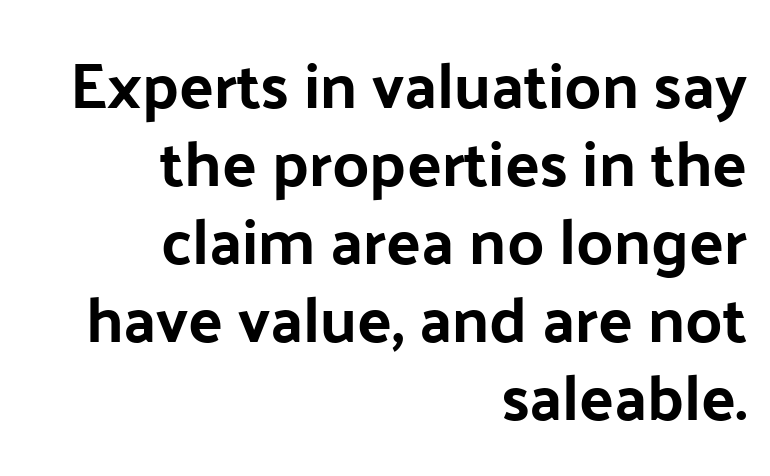
Serif or sans? Sans — the stroke terminals are bare. A typesetter would mark this as roman, not italic. Each letter keeps its own natural width here, so spacing adapts to shape. Short note: letters normally spaced.
